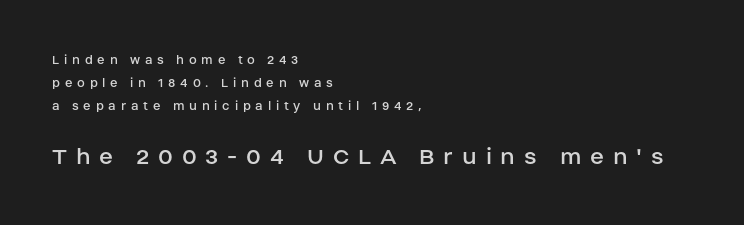
Q: Is the text bold? A: No.
Q: Is the text italic (slanted)? A: No, it is upright.
Q: Is the text underlined? A: No.
Q: How is the paragraph aligned? A: Left-aligned.
Q: Is the spacing between letters normal or unusually wide? A: Unusually wide.
Q: Is the spacing between lines tight, normal or loose? A: Normal.
Q: Which block of text is set in a larger size, the first (top) or the second (bottom)? A: The second (bottom) one.
